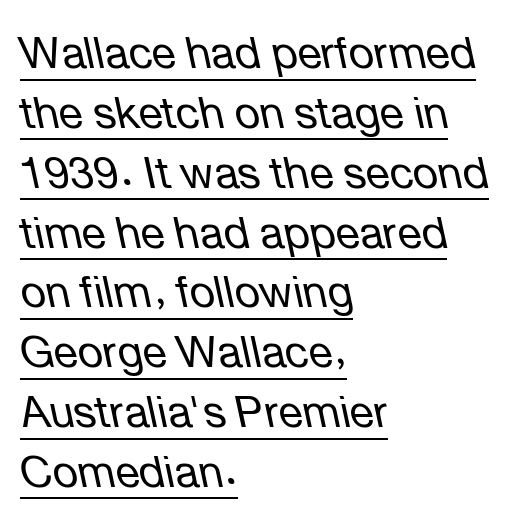
{"italic": "yes", "lean": "left", "slant_degrees": 12, "bold": "no", "weight": "regular", "width": "normal", "stroke_contrast": "low", "x_height": "medium", "monospaced": "no", "underline": "yes", "align": "left", "line_spacing": "normal", "line_spacing_ratio": 1.36, "letter_spacing": "normal", "letter_spacing_em": 0.0, "glyph_px": 44}
